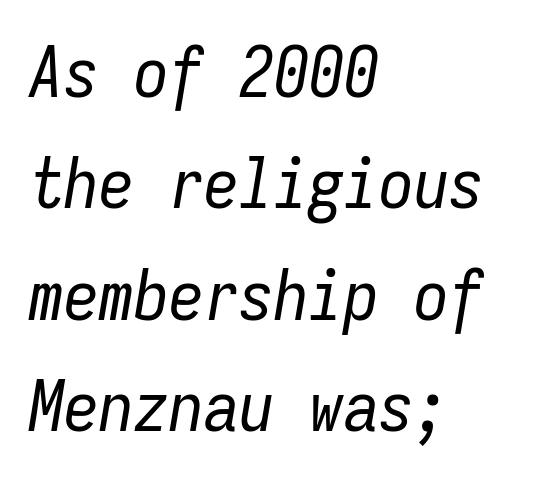
The image shows 70 px regular-weight, condensed type, italic (leaning right), monospaced; set left-aligned, normal line spacing (1.59x), normal letter spacing, not underlined; low stroke contrast and a medium x-height.
